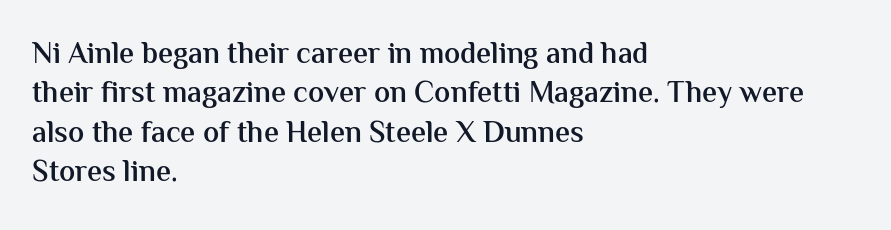
Q: Is the text bold? A: Semi-bold.
Q: Is the text italic (slanted)? A: No, it is upright.
Q: Is the typeface a serif or a sans-serif typeface? A: Sans-serif.
Q: Is the text underlined? A: No.
Q: How is the paragraph aligned? A: Left-aligned.
Q: Is the spacing between letters normal or unusually wide? A: Normal.
Q: Is the spacing between lines tight, normal or loose? A: Normal.
Q: Width (condensed, normal, or wide)? A: Normal.
Q: Stroke contrast? A: Medium.
Q: x-height? A: Medium.
Q: Monospaced? A: No.
